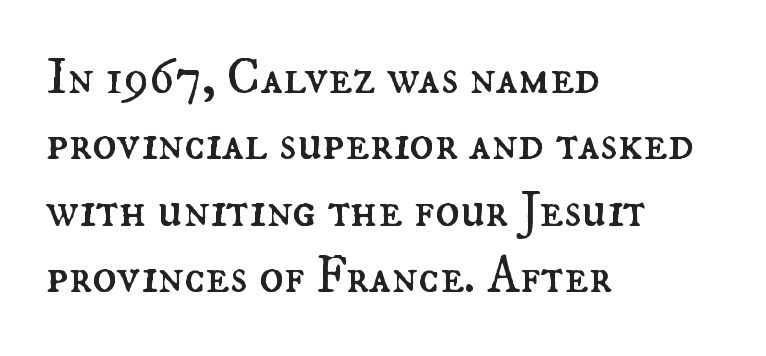
Each letter keeps its own natural width here, so spacing adapts to shape. Leftover space on each line is placed entirely after the last word. Heaviness? Minimal to ordinary, like unemphasized prose. Baseline-to-baseline distance is the conventional proportion of letter height.
